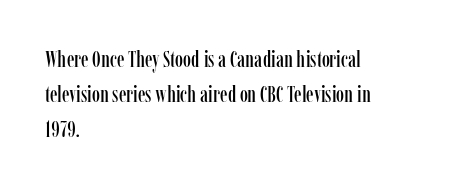
The image shows 23 px text type, upright; set left-aligned, normal line spacing (1.52x), normal letter spacing, not underlined.
